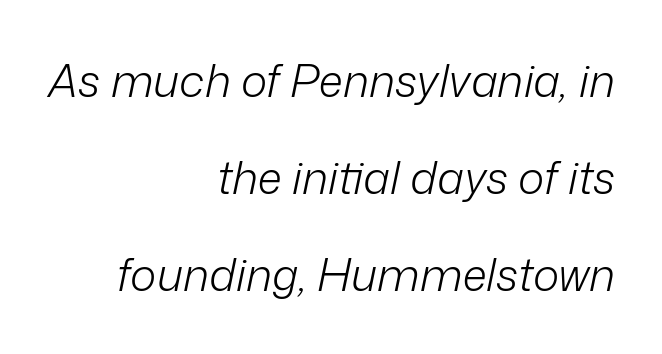
{"italic": "yes", "lean": "right", "slant_degrees": 12, "bold": "no", "weight": "light", "width": "normal", "stroke_contrast": "low", "x_height": "medium", "monospaced": "no", "underline": "no", "align": "right", "line_spacing": "loose", "line_spacing_ratio": 2.16, "letter_spacing": "normal", "letter_spacing_em": 0.0, "glyph_px": 45}
